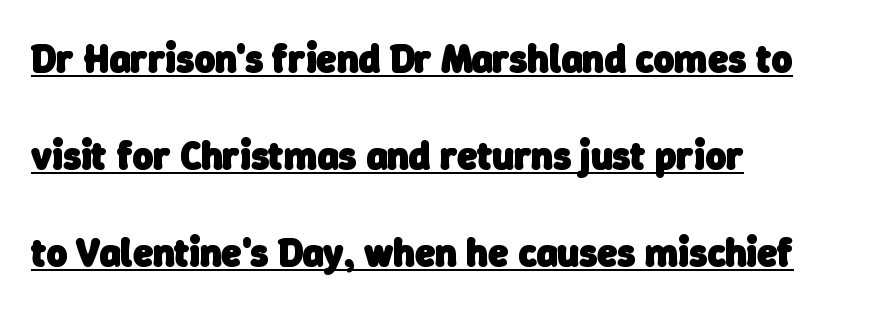
Q: Is the text bold? A: Yes.
Q: Is the typeface a serif or a sans-serif typeface? A: Sans-serif.
Q: Is the text underlined? A: Yes.
Q: How is the paragraph aligned? A: Left-aligned.
Q: Is the spacing between letters normal or unusually wide? A: Normal.
Q: Is the spacing between lines tight, normal or loose? A: Loose.
Q: Width (condensed, normal, or wide)? A: Normal.
Q: Stroke contrast? A: Low.
Q: x-height? A: Medium.
Q: Monospaced? A: No.
